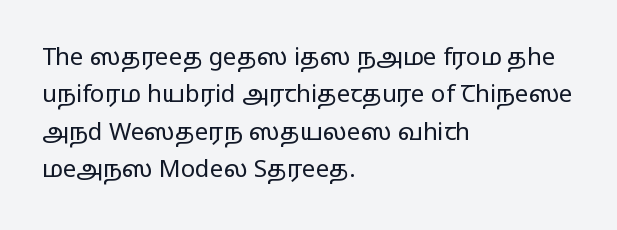
{"italic": "no", "bold": "no", "underline": "no", "align": "left", "line_spacing": "normal", "line_spacing_ratio": 1.56, "letter_spacing": "normal", "letter_spacing_em": 0.0, "glyph_px": 24}
